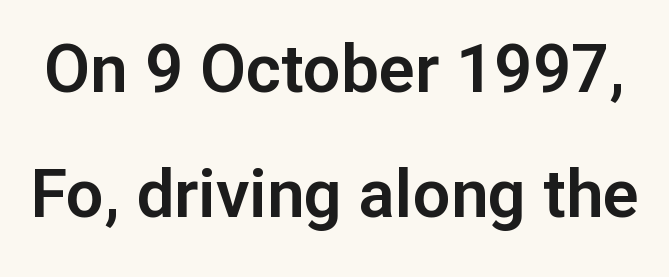
{"serif": "no", "italic": "no", "width": "normal", "stroke_contrast": "low", "x_height": "medium", "monospaced": "no", "underline": "no", "line_spacing_ratio": 1.86, "letter_spacing": "normal", "letter_spacing_em": 0.0, "glyph_px": 67}
